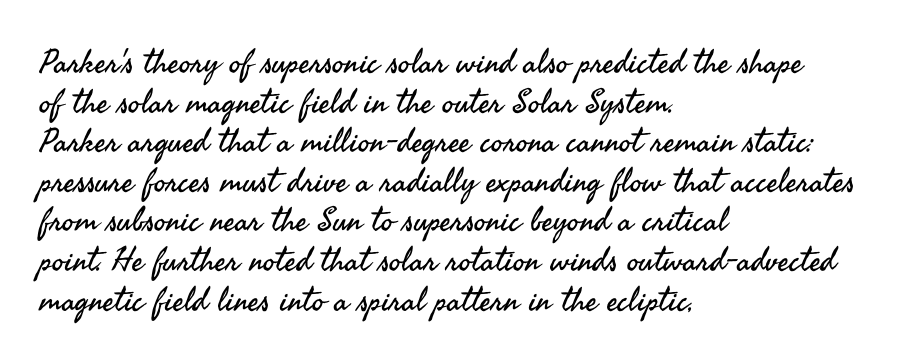
The image shows 33 px regular-weight sans-serif type; set left-aligned, line spacing 1.2x, normal letter spacing, not underlined; medium stroke contrast and a small x-height.
